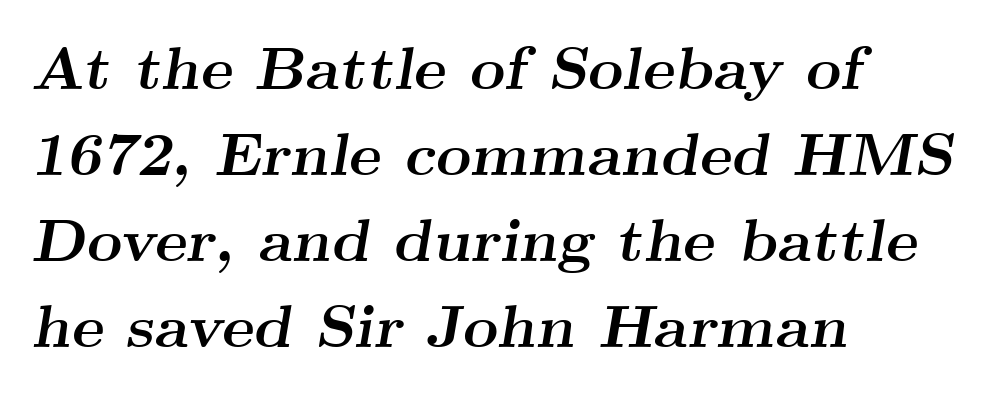
Q: Is the text bold? A: Yes.
Q: Is the text italic (slanted)? A: Yes, it leans right by about 9 degrees.
Q: Is the typeface a serif or a sans-serif typeface? A: Serif.
Q: Is the text underlined? A: No.
Q: How is the paragraph aligned? A: Left-aligned.
Q: Is the spacing between letters normal or unusually wide? A: Normal.
Q: Is the spacing between lines tight, normal or loose? A: Normal.
Q: Width (condensed, normal, or wide)? A: Wide.
Q: Stroke contrast? A: Medium.
Q: x-height? A: Small.
Q: Monospaced? A: No.
